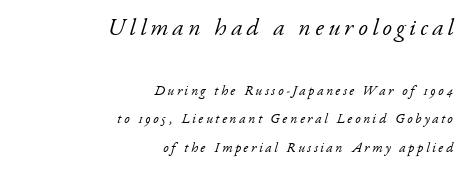
The image shows 24 px text type, italic (leaning right); set right-aligned, loose line spacing (2.03x), not underlined; the first (top) block is 1.71x larger.
